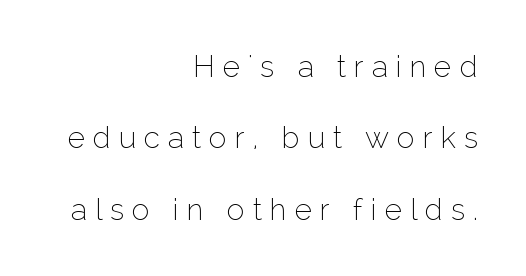
The image shows 30 px thin sans-serif type, upright; set right-aligned, loose line spacing (2.38x), unusually wide letter spacing (+0.26 em), not underlined; low stroke contrast and a medium x-height.
